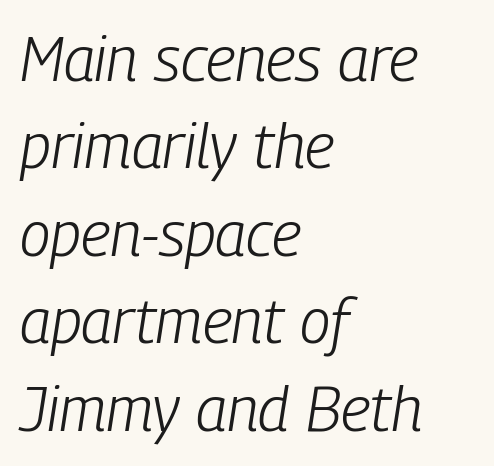
Words float on clear page, feet unadorned. No chunkiness to these letters — they're not bold. You could not count columns in this text — the font is proportionally spaced. Which margin do the lines hug? The left one — the right edge is uneven. Is the letter spacing exaggerated? No — it looks like the ordinary default. Emphasis-style slanted type is in use.
